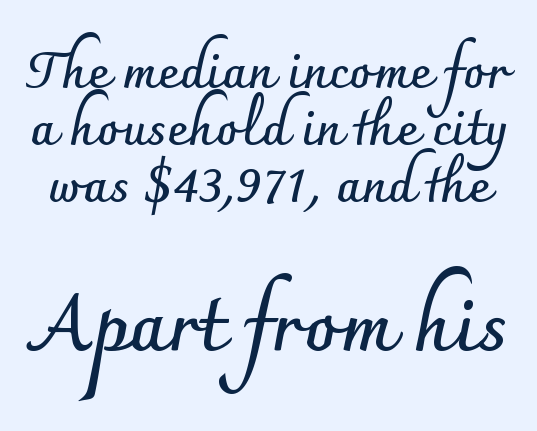
Q: Is the text bold? A: Yes.
Q: Is the text italic (slanted)? A: Yes.
Q: Is the typeface a serif or a sans-serif typeface? A: Sans-serif.
Q: Is the text underlined? A: No.
Q: Is the spacing between letters normal or unusually wide? A: Normal.
Q: Is the spacing between lines tight, normal or loose? A: Tight.
Q: Which block of text is set in a larger size, the first (top) or the second (bottom)? A: The second (bottom) one.
Q: Width (condensed, normal, or wide)? A: Normal.
Q: Stroke contrast? A: Low.
Q: x-height? A: Small.
Q: Monospaced? A: No.
